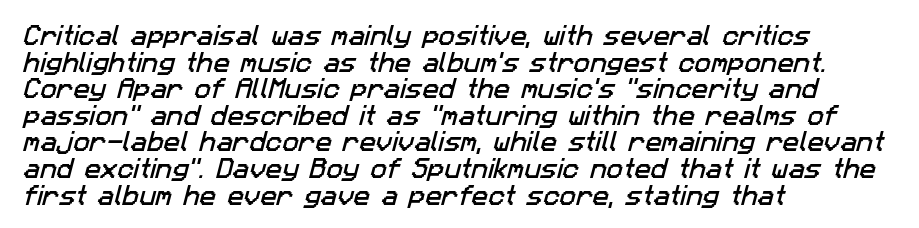
Q: Is the text underlined? A: No.
Q: How is the paragraph aligned? A: Left-aligned.
Q: Is the spacing between letters normal or unusually wide? A: Normal.
